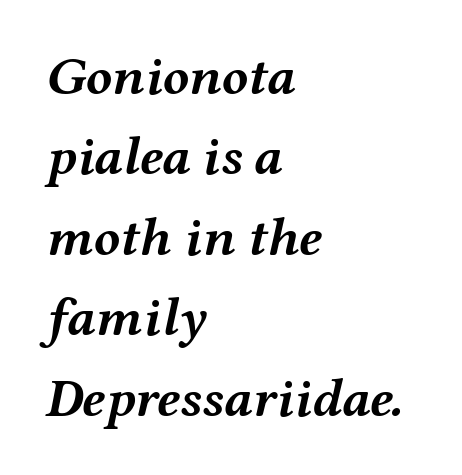
Q: Is the text bold? A: Yes.
Q: Is the text italic (slanted)? A: Yes, it leans right by about 12 degrees.
Q: Is the text underlined? A: No.
Q: How is the paragraph aligned? A: Left-aligned.
Q: Is the spacing between letters normal or unusually wide? A: Normal.
Q: Is the spacing between lines tight, normal or loose? A: Normal.
Q: Width (condensed, normal, or wide)? A: Wide.
Q: Stroke contrast? A: Medium.
Q: x-height? A: Medium.
Q: Monospaced? A: No.
